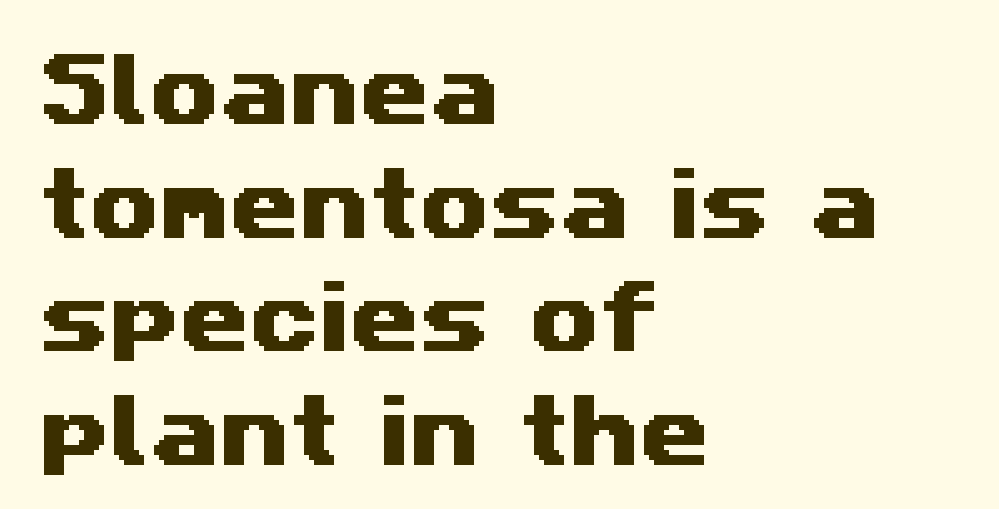
Q: Is the typeface a serif or a sans-serif typeface? A: Sans-serif.
Q: Is the text underlined? A: No.
Q: How is the paragraph aligned? A: Left-aligned.
Q: Is the spacing between letters normal or unusually wide? A: Normal.
Q: Is the spacing between lines tight, normal or loose? A: Normal.
Q: Width (condensed, normal, or wide)? A: Wide.
Q: Stroke contrast? A: Medium.
Q: x-height? A: Medium.
Q: Monospaced? A: No.
